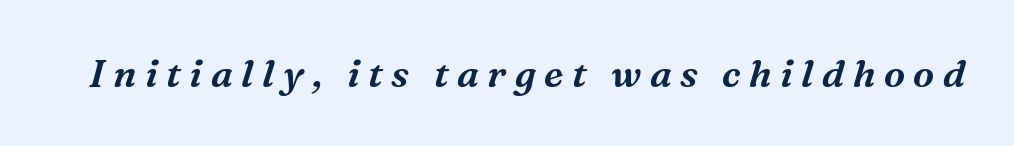
The rendering inserts visible extra space after every character. The passage shown is typed in a proportional face where columns would drift. A typesetter would mark this as italic. The area under the type is left untouched. Examine the stroke ends and you'll spot serifs.
